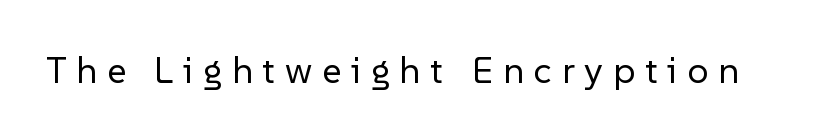
The image shows 37 px regular-weight sans-serif type, upright; set unusually wide letter spacing (+0.27 em), not underlined; low stroke contrast and a medium x-height.
